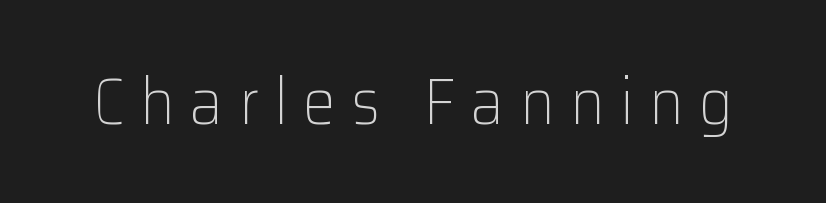
Is the stroke heavy? The answer is a plain regular-or-lighter. The rendering inserts visible extra space after every character. Examine the stroke ends and you'll find no serifs. A typesetter would call this proportional, since set widths differ per character. Decoration check: the copy has no underline.
